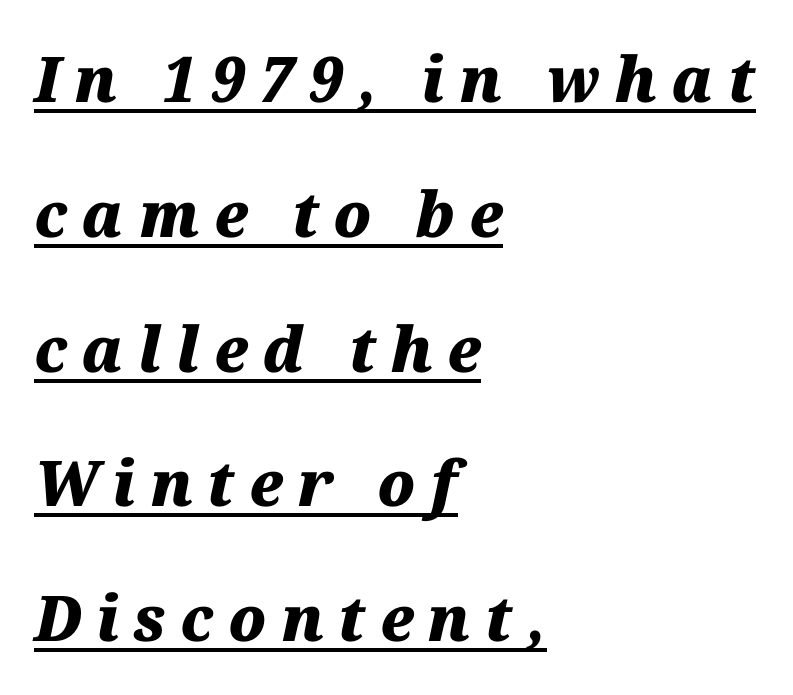
{"italic": "yes", "lean": "right", "slant_degrees": 12, "bold": "yes", "weight": "heavy", "width": "normal", "stroke_contrast": "medium", "x_height": "medium", "monospaced": "no", "underline": "yes", "align": "left", "line_spacing": "loose", "line_spacing_ratio": 2.14, "letter_spacing": "wide", "letter_spacing_em": 0.23, "glyph_px": 63}
